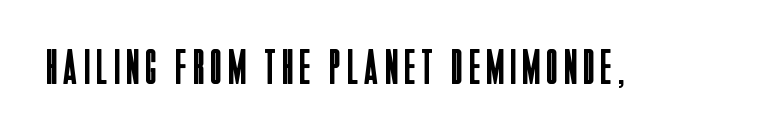
Weight: regular or lighter. The face used here is proportionally spaced, like ordinary book or web type. Each letter's strokes conclude bluntly, with no projecting serifs. The words here are not underlined.
